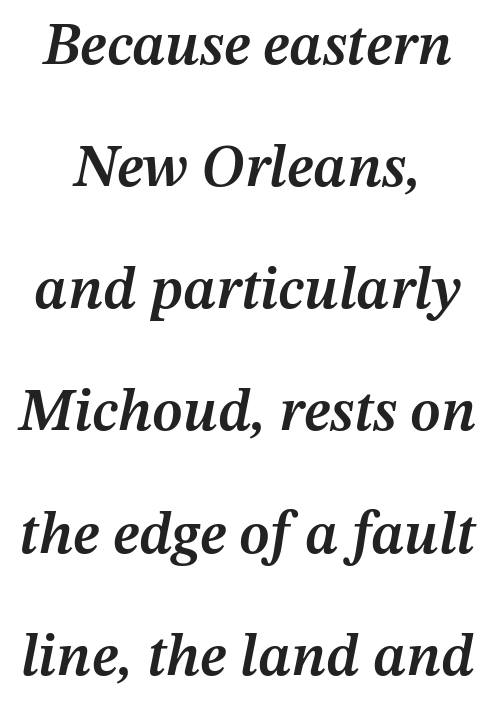
Each glyph is drawn with semibold strokes, heavier than normal yet not fully bold. No word sits above an underline. You could call the tracking neutral — neither tight nor loose. The typesetter chose a symmetrical, centered arrangement here. The face used here is proportionally spaced, like ordinary book or web type.
